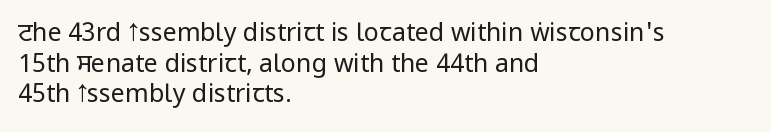
{"italic": "no", "bold": "no", "underline": "no", "align": "left", "line_spacing_ratio": 1.23, "letter_spacing": "normal", "letter_spacing_em": 0.0, "glyph_px": 25}
